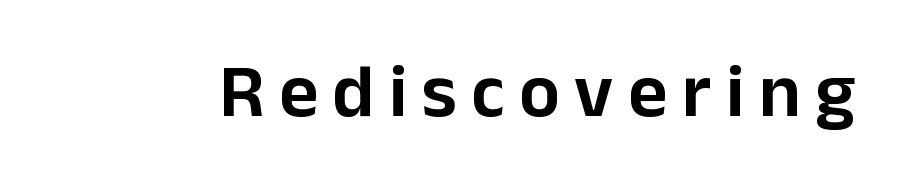
You can tell from the bare stems that sans-serif type was used. Honestly, there is no underline to notice here at all. You can tell it's not italic because the verticals are truly vertical. Proportional: the letters do not fall into vertical columns.
